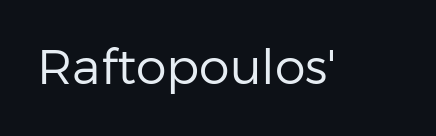
Each letter keeps its own natural width here, so spacing adapts to shape. The letters stand straight up with perfectly vertical stems. Heaviness? Minimal to ordinary, like unemphasized prose. The area under the type is left untouched. A typesetter would label this face a sans.
